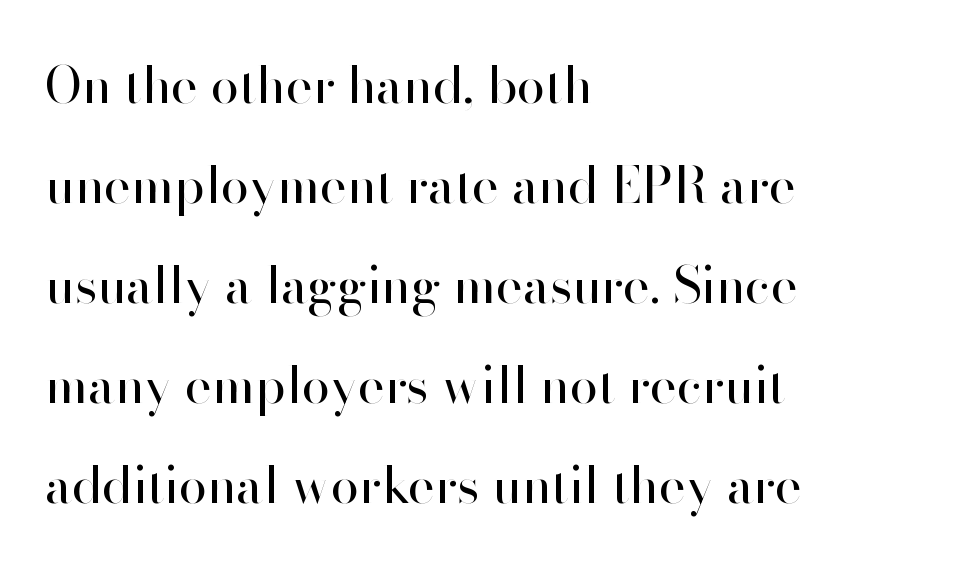
{"serif": "no", "italic": "no", "bold": "no", "weight": "regular", "width": "normal", "stroke_contrast": "high", "x_height": "small", "monospaced": "no", "underline": "no", "align": "left", "line_spacing": "loose", "line_spacing_ratio": 1.96, "letter_spacing": "normal", "letter_spacing_em": 0.0, "glyph_px": 51}
